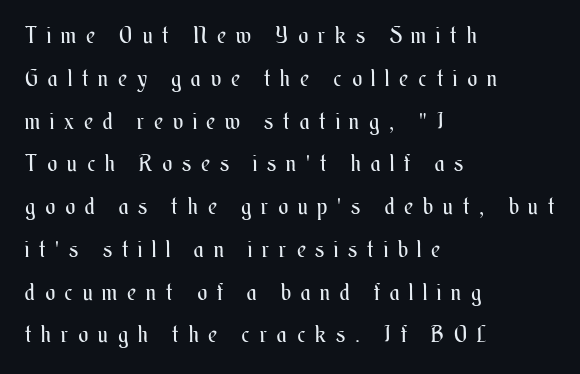
This rendering widens character spacing well past its baseline value. These lines stack with their left ends in a neat column. The letters stand upright; this is a roman face. Letters rest on an invisible, unmarked baseline.
